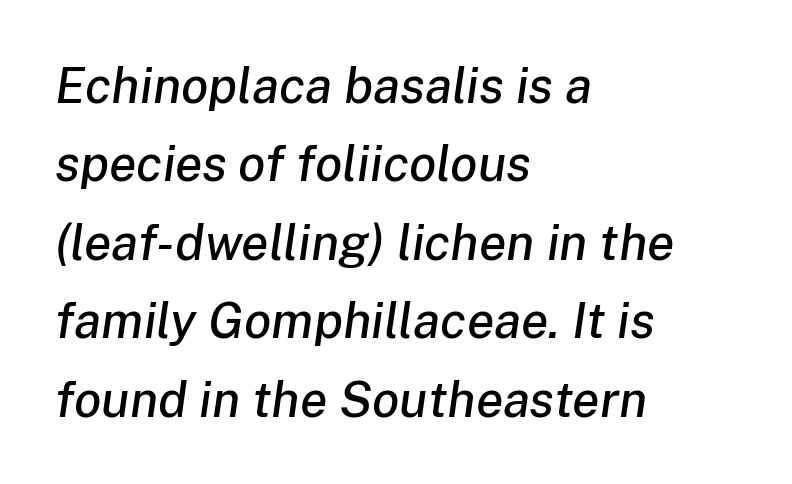
Each row of text sits above clean, open space. Character widths vary here, with narrow letters taking less room than wide ones. Normally led — the rows are evenly, conventionally spaced. Typeset ragged right — the left edge is the straight one. This is oblique type, the kind used for emphasis or titles. This rendering leaves character spacing at its baseline value.
